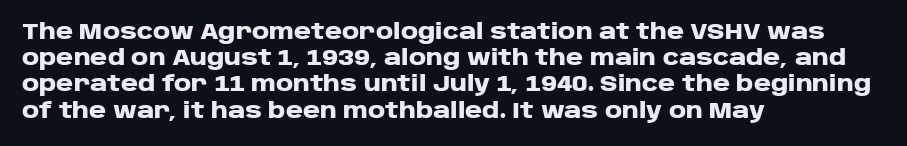
{"italic": "no", "bold": "yes", "underline": "no", "align": "left", "line_spacing": "normal", "line_spacing_ratio": 1.25, "letter_spacing": "normal", "letter_spacing_em": 0.0, "glyph_px": 21}
